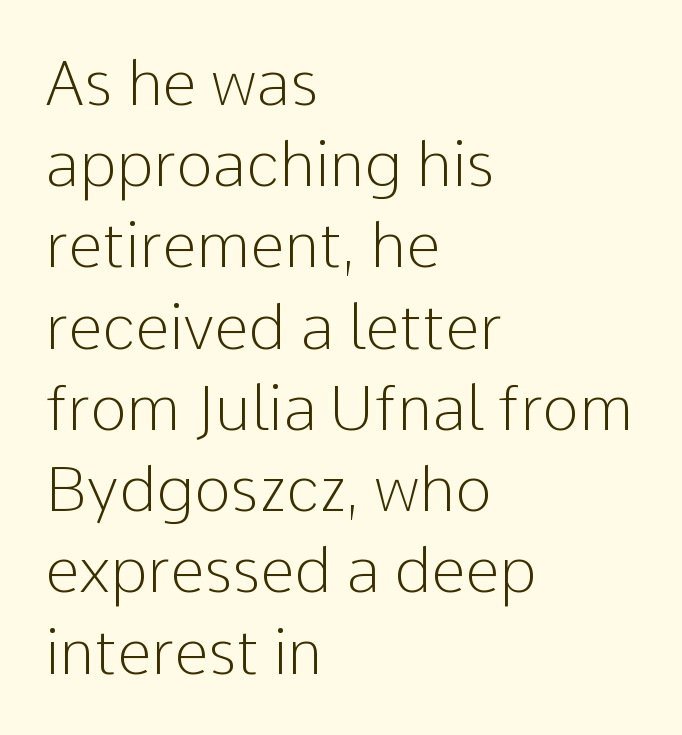
The image shows 62 px light sans-serif type, upright; set left-aligned, normal line spacing (1.31x), normal letter spacing, not underlined; low stroke contrast and a medium x-height.
